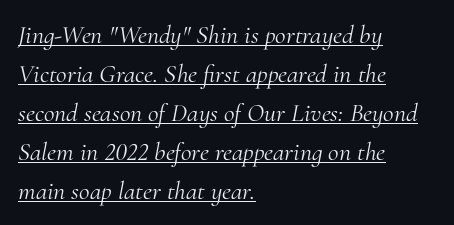
The image shows 26 px text type, italic (leaning right); set left-aligned, normal line spacing (1.5x), normal letter spacing, underlined.
